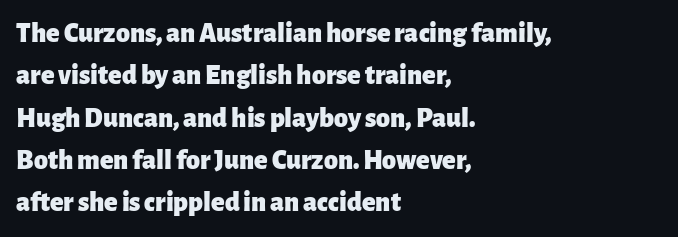
The image shows 28 px heavy sans-serif type, upright; set left-aligned, normal line spacing (1.51x), normal letter spacing, not underlined; low stroke contrast and a medium x-height.
